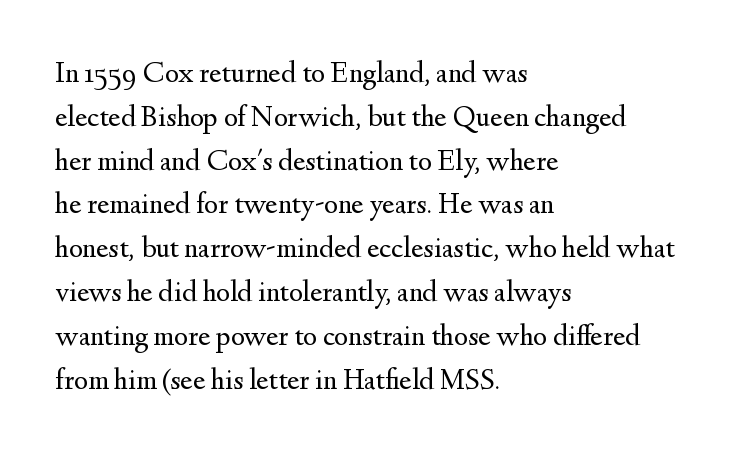
Rendered with straight, roman letterforms. The space beneath each line is pristine and unruled. Is the letter spacing exaggerated? No — it looks like the ordinary default. Serifs: yes, visible at the terminals of the letterforms.
